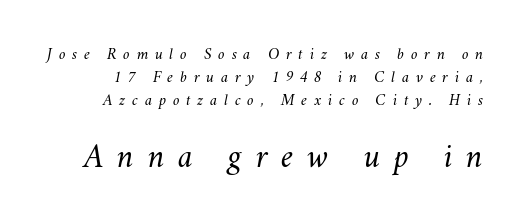
Whoever set this made the second block the dominant, larger element. Weight class: somewhere from thin through regular. Varying glyph widths throughout — classic text-font behaviour. Is the type slanted? Yes — the strokes lean at a clear angle. Words float on clear page, feet unadorned.
